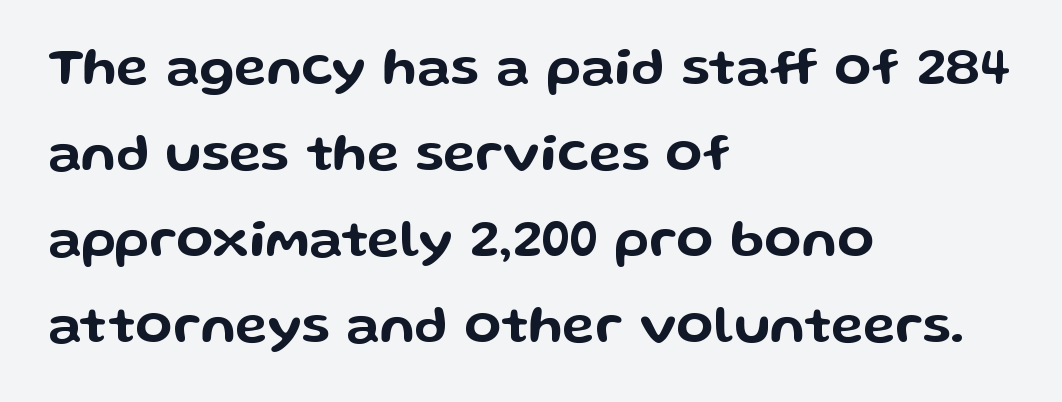
Are there feet on the stems? There aren't — it's a sans. In terms of posture, this sample is upright. Where is the straight margin? On the left. A typesetter would call this zero additional tracking. Vertically, the passage feels balanced, rows spaced as you'd expect.
